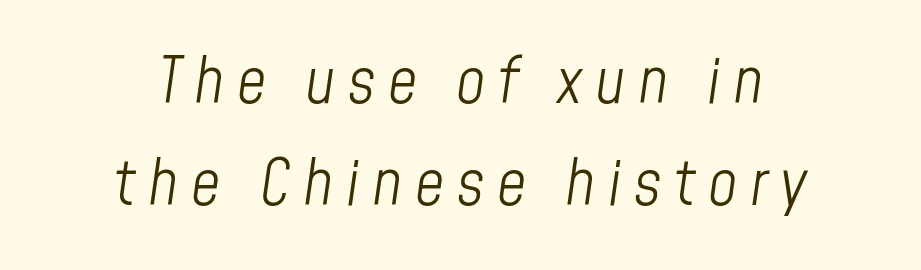
The image shows 64 px light, condensed type, italic (leaning right); set centered, normal line spacing (1.59x), unusually wide letter spacing (+0.2 em), not underlined; low stroke contrast and a medium x-height.
